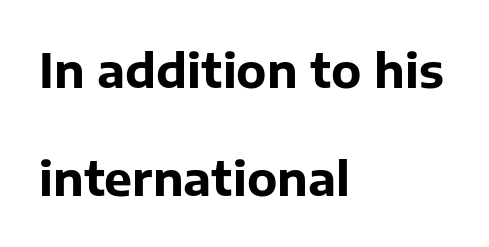
Q: Is the text bold? A: Yes.
Q: Is the text italic (slanted)? A: No, it is upright.
Q: Is the typeface a serif or a sans-serif typeface? A: Sans-serif.
Q: Is the text underlined? A: No.
Q: How is the paragraph aligned? A: Left-aligned.
Q: Is the spacing between letters normal or unusually wide? A: Normal.
Q: Is the spacing between lines tight, normal or loose? A: Loose.
Q: Width (condensed, normal, or wide)? A: Normal.
Q: Stroke contrast? A: Low.
Q: x-height? A: Medium.
Q: Monospaced? A: No.
